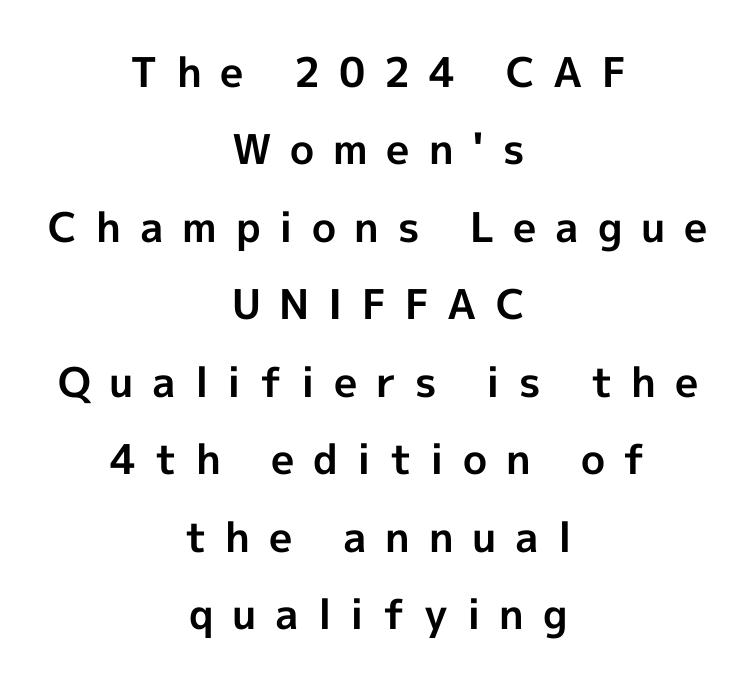
Each letter keeps its own natural width here, so spacing adapts to shape. Horizontal alignment here is central, giving a formal, balanced look. The sample has been set heavy, in full bold. Anything drawn beneath the words? Only blank space.
